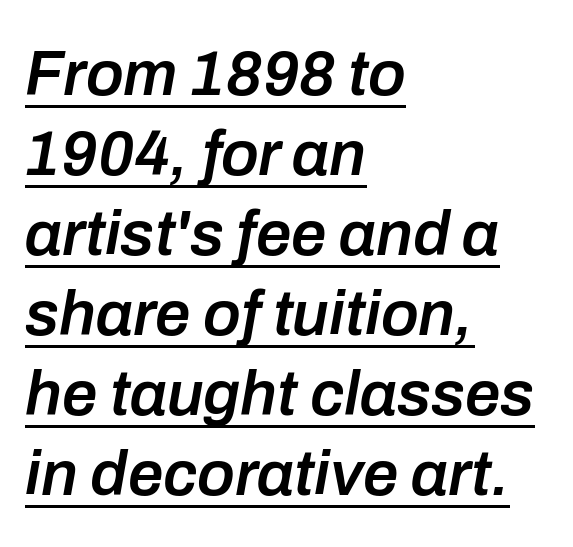
Q: Is the text bold? A: Semi-bold.
Q: Is the text italic (slanted)? A: Yes, it leans right by about 10 degrees.
Q: Is the text underlined? A: Yes.
Q: How is the paragraph aligned? A: Left-aligned.
Q: Is the spacing between letters normal or unusually wide? A: Normal.
Q: Is the spacing between lines tight, normal or loose? A: Normal.
Q: Width (condensed, normal, or wide)? A: Normal.
Q: Stroke contrast? A: Low.
Q: x-height? A: Medium.
Q: Monospaced? A: No.
